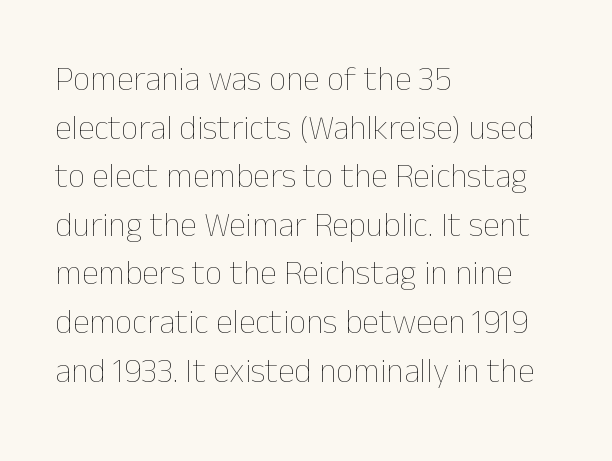
{"italic": "no", "bold": "no", "weight": "thin", "width": "normal", "stroke_contrast": "low", "x_height": "medium", "monospaced": "no", "underline": "no", "align": "left", "line_spacing": "normal", "line_spacing_ratio": 1.43, "letter_spacing": "normal", "letter_spacing_em": 0.0, "glyph_px": 34}
